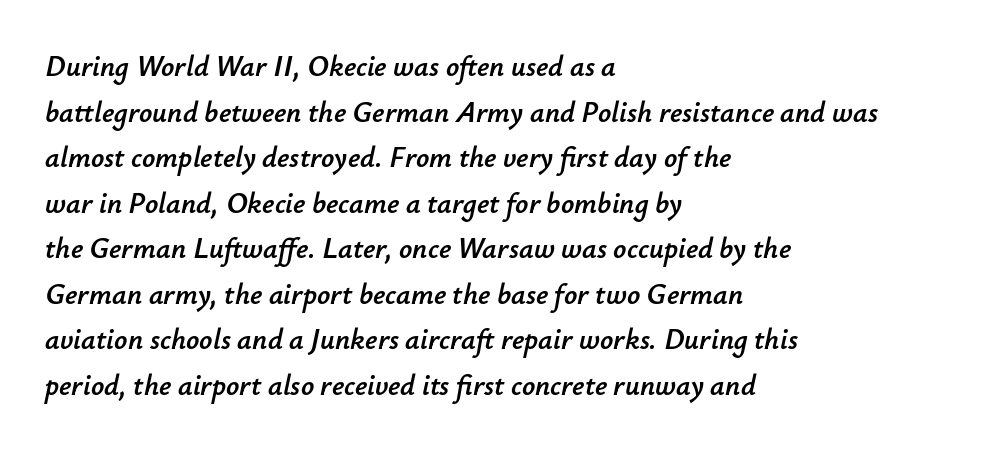
The string is rendered with underlining switched off. A typesetter would call this leading conventional body-copy spacing. The line texture is even and compact thanks to regular tracking. The paragraph shown leans on its left margin. Think of a printed novel: that variable character pitch is what you see here.
